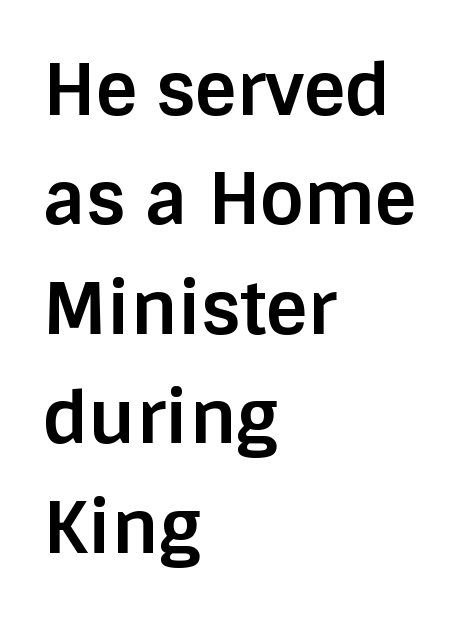
The image shows 72 px bold sans-serif type, upright; set left-aligned, normal line spacing (1.52x), normal letter spacing, not underlined; low stroke contrast and a large x-height.
